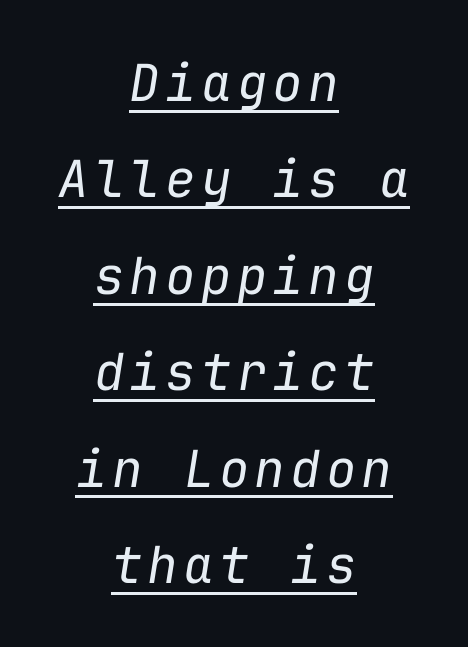
The image shows 51 px regular-weight type, italic (leaning right), monospaced; set centered, line spacing 1.89x, underlined; low stroke contrast and a medium x-height.
